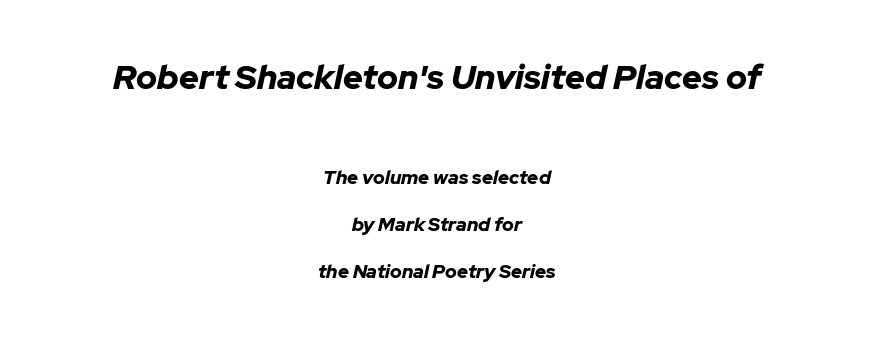
{"italic": "yes", "lean": "right", "slant_degrees": 12, "bold": "yes", "weight": "bold", "width": "normal", "stroke_contrast": "low", "x_height": "medium", "monospaced": "no", "underline": "no", "align": "center", "line_spacing": "loose", "line_spacing_ratio": 2.45, "letter_spacing": "normal", "letter_spacing_em": 0.0, "larger_block": "first", "size_ratio": 1.79, "glyph_px": 34}
